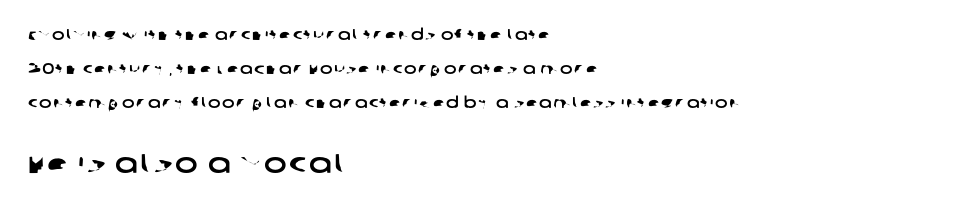
The image shows 27 px text type; set left-aligned, loose line spacing (2.27x), not underlined; the second (bottom) block is 1.8x larger.
